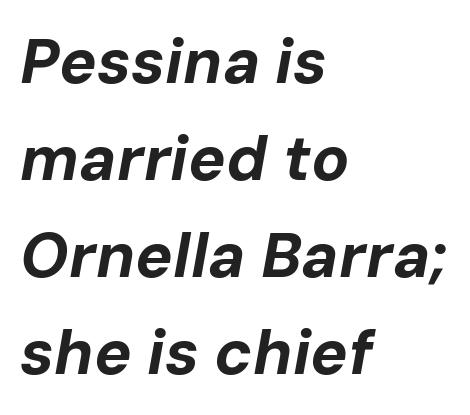
The image shows 63 px bold type, italic (leaning right); set left-aligned, normal line spacing (1.54x), normal letter spacing, not underlined; low stroke contrast and a medium x-height.
